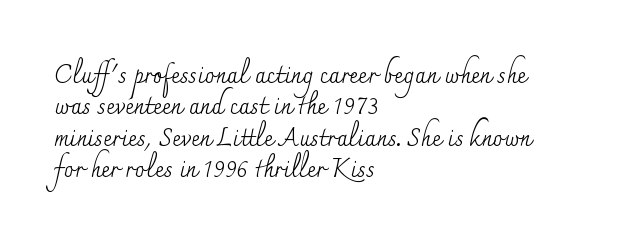
Q: Is the text bold? A: No.
Q: Is the text italic (slanted)? A: Yes.
Q: Is the text underlined? A: No.
Q: How is the paragraph aligned? A: Left-aligned.
Q: Is the spacing between letters normal or unusually wide? A: Normal.
Q: Is the spacing between lines tight, normal or loose? A: Normal.
